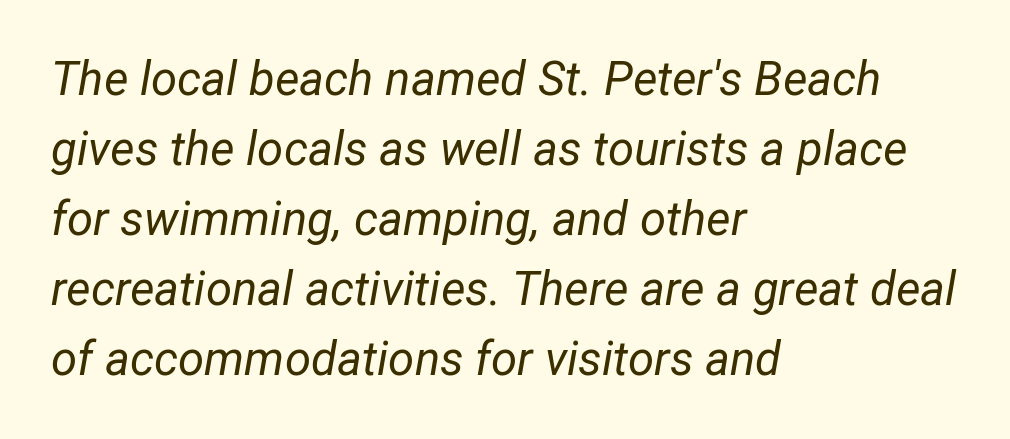
Q: Is the text bold? A: No.
Q: Is the text italic (slanted)? A: Yes, it leans right by about 12 degrees.
Q: Is the text underlined? A: No.
Q: How is the paragraph aligned? A: Left-aligned.
Q: Is the spacing between letters normal or unusually wide? A: Normal.
Q: Is the spacing between lines tight, normal or loose? A: Normal.
Q: Width (condensed, normal, or wide)? A: Normal.
Q: Stroke contrast? A: Low.
Q: x-height? A: Medium.
Q: Monospaced? A: No.
